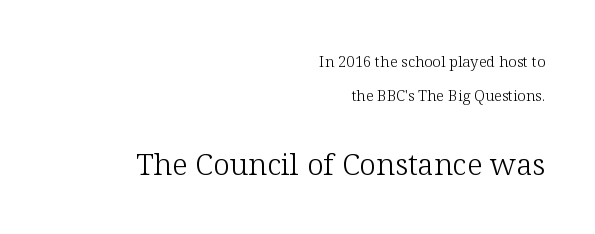
Descender tails drop into unmarked territory. A typesetter would call this zero additional tracking. Right-aligned paragraph, ragged on the left. A typesetter would label this face a serif. Interline gaps are noticeably wide in this sample.
